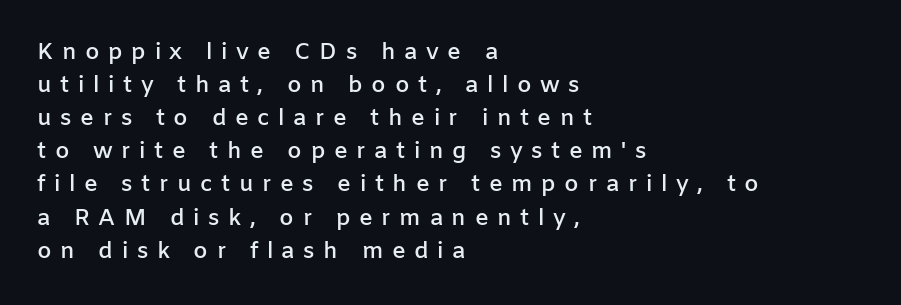
Q: Is the text bold? A: Semi-bold.
Q: Is the text italic (slanted)? A: No, it is upright.
Q: Is the text underlined? A: No.
Q: How is the paragraph aligned? A: Left-aligned.
Q: Is the spacing between letters normal or unusually wide? A: Unusually wide.
Q: Is the spacing between lines tight, normal or loose? A: Normal.
